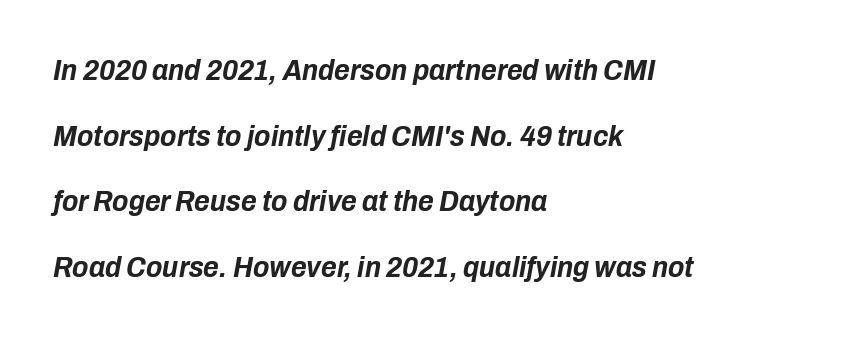
Q: Is the text bold? A: Yes.
Q: Is the text italic (slanted)? A: Yes, it leans right by about 10 degrees.
Q: Is the text underlined? A: No.
Q: How is the paragraph aligned? A: Left-aligned.
Q: Is the spacing between letters normal or unusually wide? A: Normal.
Q: Is the spacing between lines tight, normal or loose? A: Loose.
Q: Width (condensed, normal, or wide)? A: Condensed.
Q: Stroke contrast? A: Low.
Q: x-height? A: Medium.
Q: Monospaced? A: No.
